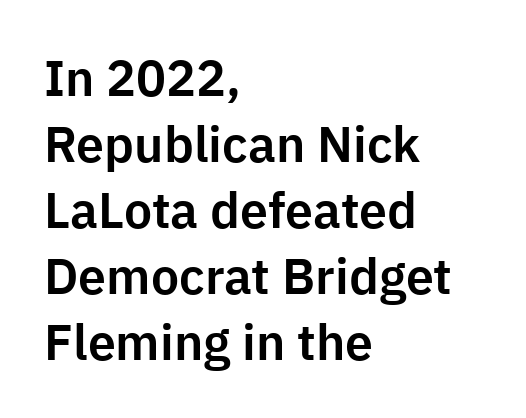
Glyph-to-glyph distance matches everyday printed text. The space beneath each line is pristine and unruled. Think of a printed novel: that variable character pitch is what you see here. The lines sit at an ordinary, default distance from one another.
